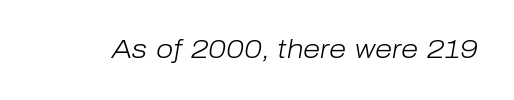
Q: Is the text bold? A: No.
Q: Is the text italic (slanted)? A: Yes, it leans right by about 10 degrees.
Q: Is the text underlined? A: No.
Q: Is the spacing between letters normal or unusually wide? A: Normal.
